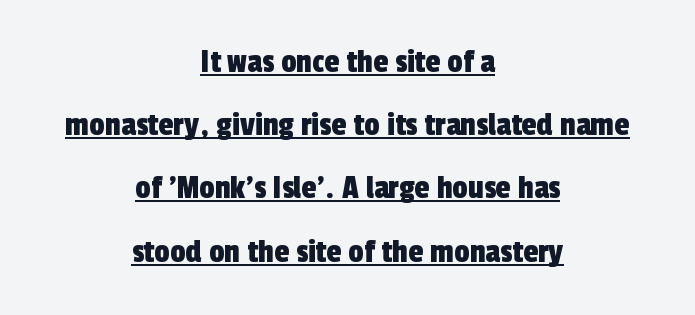
Q: Is the typeface a serif or a sans-serif typeface? A: Sans-serif.
Q: Is the text underlined? A: Yes.
Q: How is the paragraph aligned? A: Centered.
Q: Is the spacing between letters normal or unusually wide? A: Normal.
Q: Width (condensed, normal, or wide)? A: Condensed.
Q: x-height? A: Medium.
Q: Monospaced? A: No.
